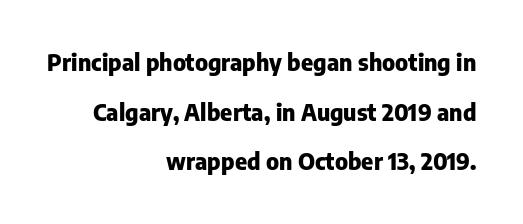
The image shows 23 px bold type, upright; set right-aligned, loose line spacing (2.16x), normal letter spacing, not underlined.
